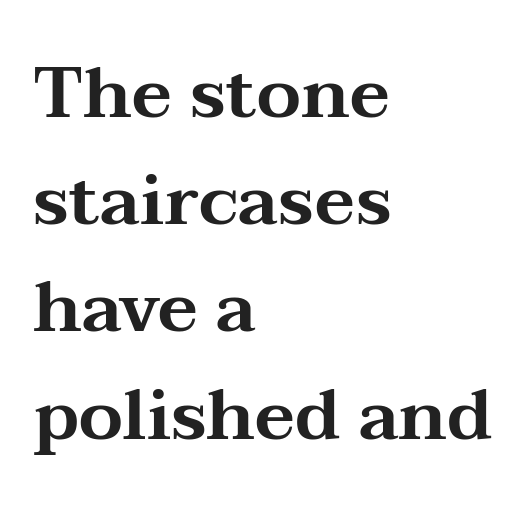
The image shows 71 px wide serif type, upright; set left-aligned, normal line spacing (1.51x), normal letter spacing, not underlined; medium stroke contrast and a medium x-height.
